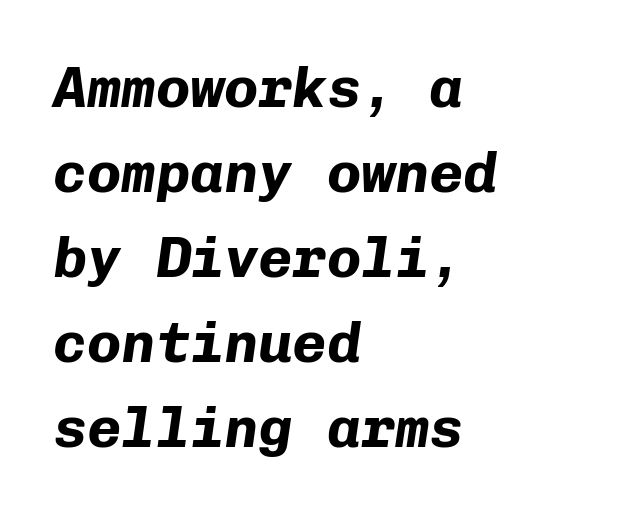
Q: Is the text bold? A: Yes.
Q: Is the text italic (slanted)? A: Yes, it leans right by about 8 degrees.
Q: Is the text underlined? A: No.
Q: How is the paragraph aligned? A: Left-aligned.
Q: Is the spacing between letters normal or unusually wide? A: Normal.
Q: Is the spacing between lines tight, normal or loose? A: Normal.
Q: Width (condensed, normal, or wide)? A: Normal.
Q: Stroke contrast? A: Low.
Q: x-height? A: Medium.
Q: Monospaced? A: Yes.
